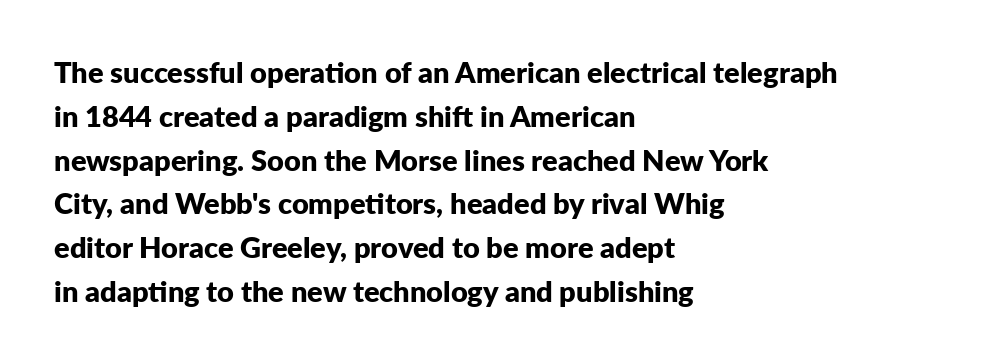
{"serif": "no", "italic": "no", "bold": "yes", "weight": "bold", "width": "normal", "stroke_contrast": "low", "x_height": "medium", "monospaced": "no", "underline": "no", "align": "left", "line_spacing": "normal", "line_spacing_ratio": 1.51, "letter_spacing": "normal", "letter_spacing_em": 0.0, "glyph_px": 29}
